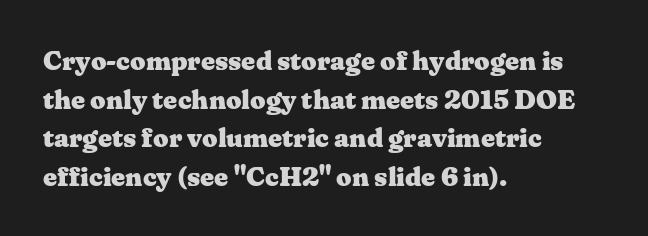
The glyphs are unaccompanied by any horizontal stroke below them. Alignment: flush left. Its strokes are broad and dark, the hallmark of bold type. Designer's note — italics off, roman on.
